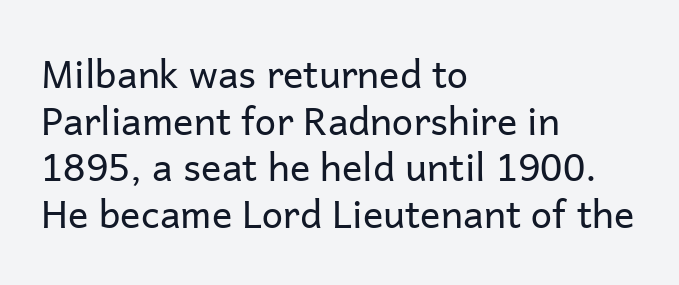
The image shows 38 px regular-weight sans-serif type, upright; set left-aligned, line spacing 1.23x, normal letter spacing, not underlined; low stroke contrast and a medium x-height.
